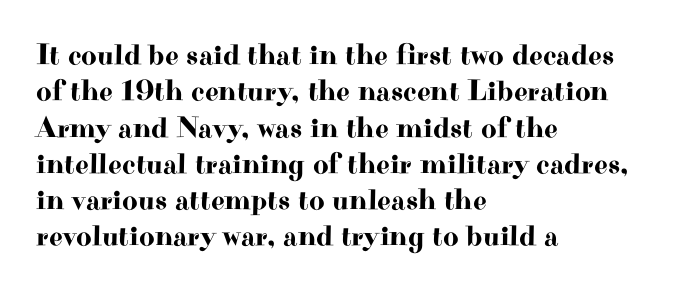
The image shows 30 px wide serif type, upright; set left-aligned, line spacing 1.21x, normal letter spacing, not underlined; high stroke contrast and a small x-height.
